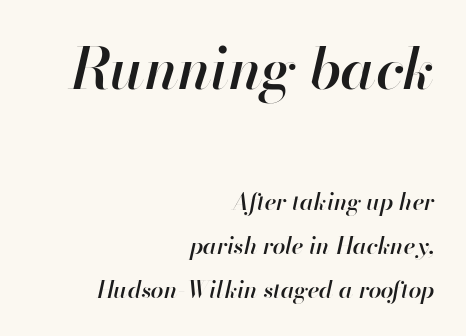
The space between consecutive lines is lavish. Is this a fixed-width face? No — the glyphs have proportional, varying widths. Nothing unusual about the tracking: characters are spaced as the font intends. Looking at the ascenders, they clearly lean. Bare-footed words on every line. The face used here appears at its bigger size in the upper chunk.
